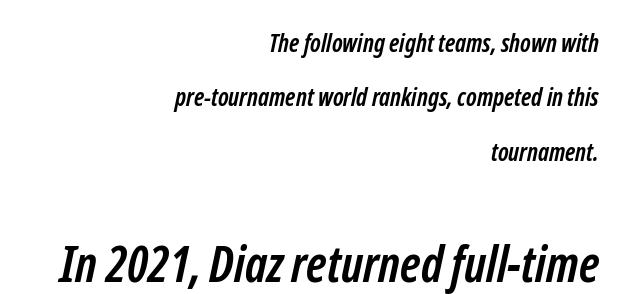
A student would call this right alignment; a typographer would say flush right, rag left. Any mark beneath the type? The region is blank. Reading down the column, the eye jumps a long way to each next line. Varying glyph widths throughout — classic text-font behaviour.
